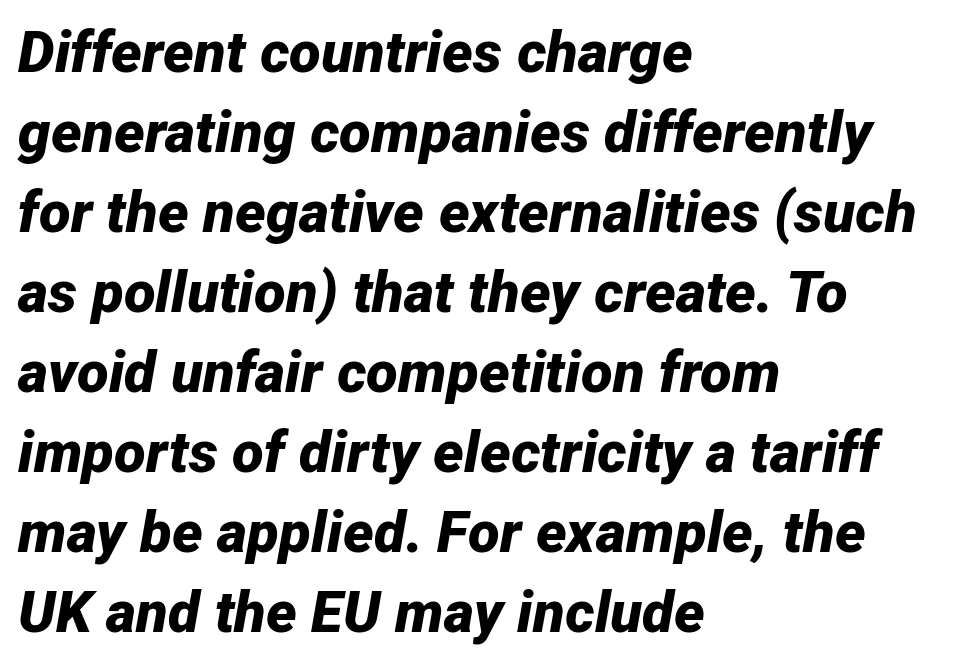
{"italic": "yes", "lean": "right", "slant_degrees": 12, "bold": "yes", "weight": "bold", "width": "normal", "stroke_contrast": "low", "x_height": "medium", "monospaced": "no", "underline": "no", "align": "left", "line_spacing": "normal", "line_spacing_ratio": 1.38, "letter_spacing": "normal", "letter_spacing_em": 0.0, "glyph_px": 58}
